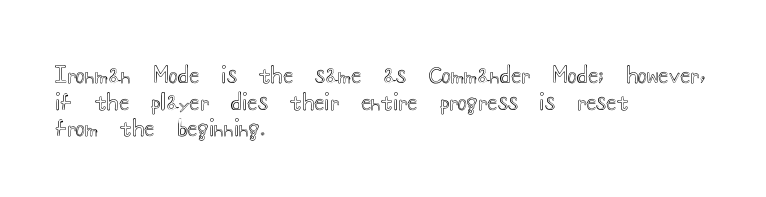
The image shows 22 px text type, upright; set left-aligned, line spacing 1.21x, normal letter spacing, not underlined.
